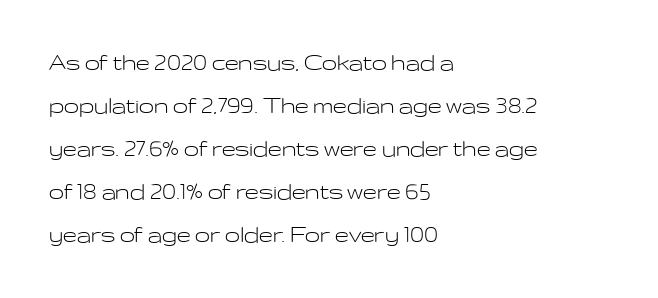
Line beginnings align vertically; line endings do not. Quick note: not italic, upright. No chunkiness to these letters — they're not bold. Default kerning and tracking; the words read as compact shapes.
